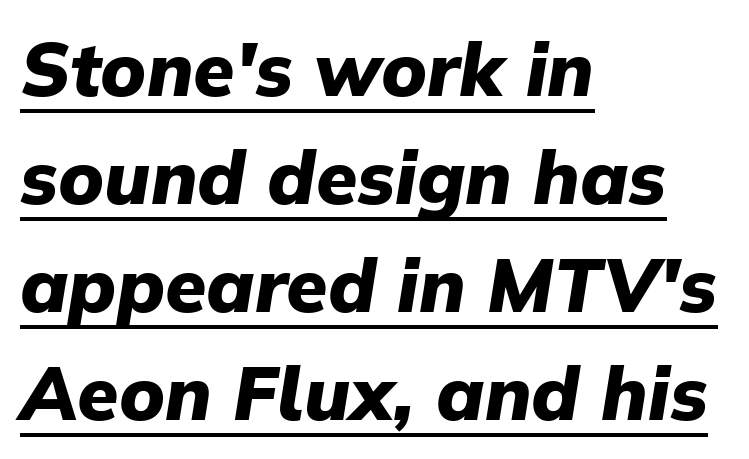
{"italic": "yes", "lean": "right", "slant_degrees": 9, "bold": "yes", "weight": "heavy", "width": "normal", "stroke_contrast": "low", "x_height": "medium", "monospaced": "no", "underline": "yes", "align": "left", "line_spacing": "normal", "line_spacing_ratio": 1.44, "letter_spacing": "normal", "letter_spacing_em": 0.0, "glyph_px": 75}
